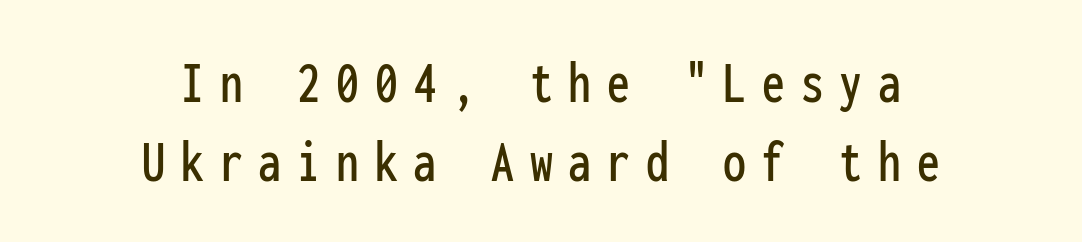
The image shows 61 px condensed sans-serif type, upright, monospaced; set centered, normal line spacing (1.29x), unusually wide letter spacing (+0.26 em), not underlined; low stroke contrast and a medium x-height.
